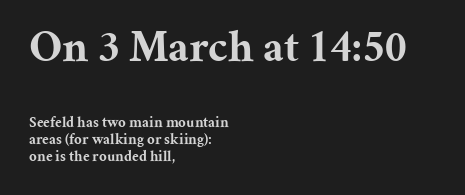
The setting favours the left margin, as ordinary paragraphs usually do. You can tell it's not italic because the verticals are truly vertical. The rendering shows small feet on the letterforms — a serif design. One glance says dense: line gaps are narrower than usual. Think of a printed novel: that variable character pitch is what you see here. The line texture is even and compact thanks to regular tracking.
